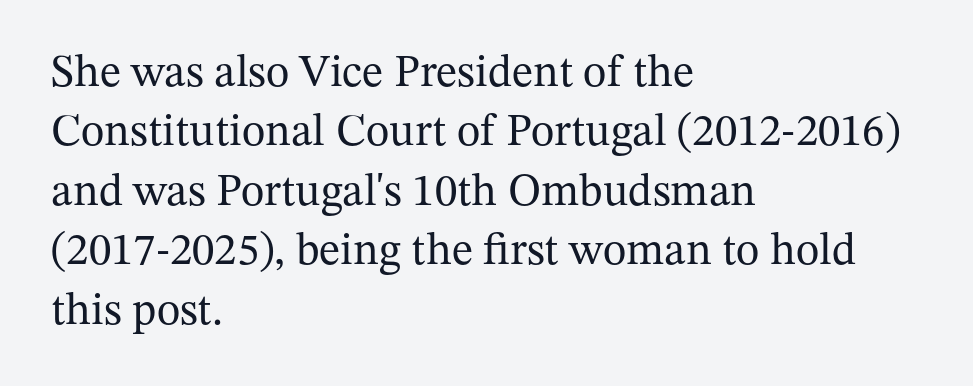
{"serif": "yes", "italic": "no", "bold": "no", "weight": "regular", "width": "normal", "stroke_contrast": "medium", "x_height": "medium", "monospaced": "no", "underline": "no", "align": "left", "line_spacing": "normal", "line_spacing_ratio": 1.32, "letter_spacing": "normal", "letter_spacing_em": 0.0, "glyph_px": 45}
